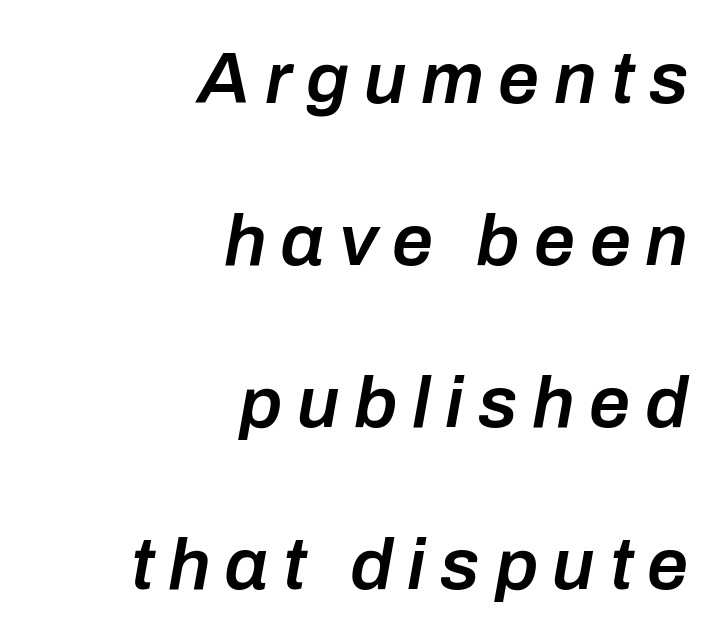
These lines are set flush right with a ragged left edge. Tall strokes in this sample are angled rather than plumb. Whoever set this chose breathing room over compactness in the vertical rhythm. Notice the strokes are somewhat thickened but not fully heavy: this is a semibold.
